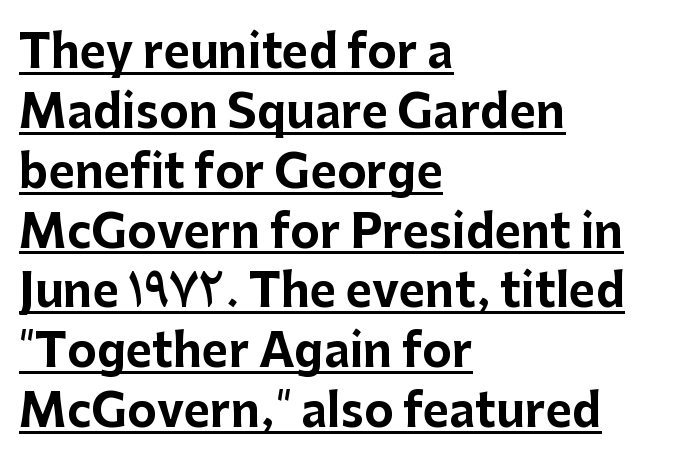
Q: Is the text bold? A: Yes.
Q: Is the text italic (slanted)? A: No, it is upright.
Q: Is the typeface a serif or a sans-serif typeface? A: Sans-serif.
Q: Is the text underlined? A: Yes.
Q: How is the paragraph aligned? A: Left-aligned.
Q: Is the spacing between letters normal or unusually wide? A: Normal.
Q: Is the spacing between lines tight, normal or loose? A: Normal.
Q: Width (condensed, normal, or wide)? A: Normal.
Q: Stroke contrast? A: Low.
Q: x-height? A: Medium.
Q: Monospaced? A: No.
